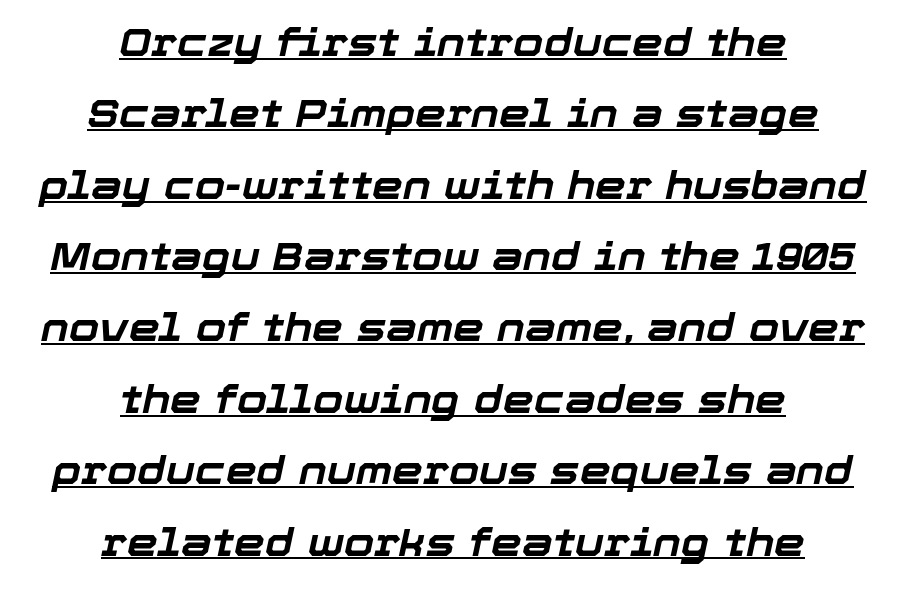
The image shows 39 px bold type, italic (leaning right); set centered, line spacing 1.83x, normal letter spacing, underlined; low stroke contrast and a medium x-height.
